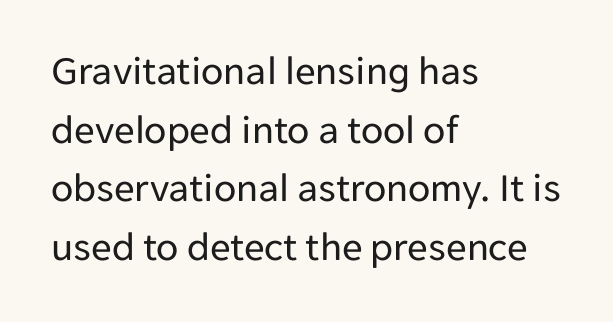
The image shows 41 px regular-weight sans-serif type, upright; set left-aligned, normal line spacing (1.43x), normal letter spacing, not underlined; low stroke contrast and a medium x-height.
